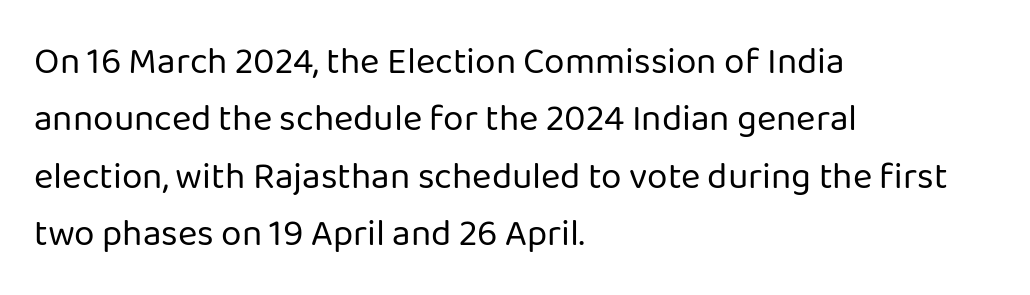
Q: Is the text bold? A: No.
Q: Is the text italic (slanted)? A: No, it is upright.
Q: Is the typeface a serif or a sans-serif typeface? A: Sans-serif.
Q: Is the text underlined? A: No.
Q: How is the paragraph aligned? A: Left-aligned.
Q: Is the spacing between letters normal or unusually wide? A: Normal.
Q: Is the spacing between lines tight, normal or loose? A: Normal.
Q: Width (condensed, normal, or wide)? A: Normal.
Q: Stroke contrast? A: Low.
Q: x-height? A: Medium.
Q: Monospaced? A: No.
